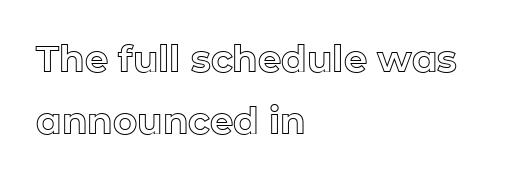
The image shows 37 px text type, upright; set left-aligned, normal line spacing (1.68x), normal letter spacing, not underlined; a medium x-height.
